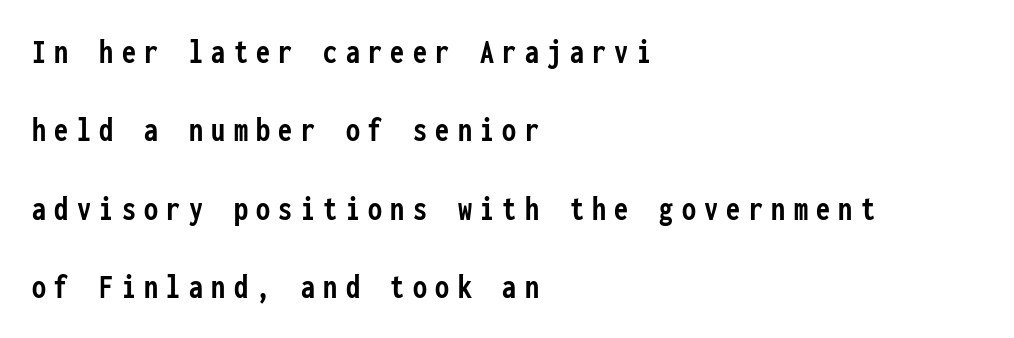
The image shows 35 px semibold, condensed sans-serif type, upright, monospaced; set left-aligned, loose line spacing (2.24x), unusually wide letter spacing (+0.24 em), not underlined; low stroke contrast and a medium x-height.
